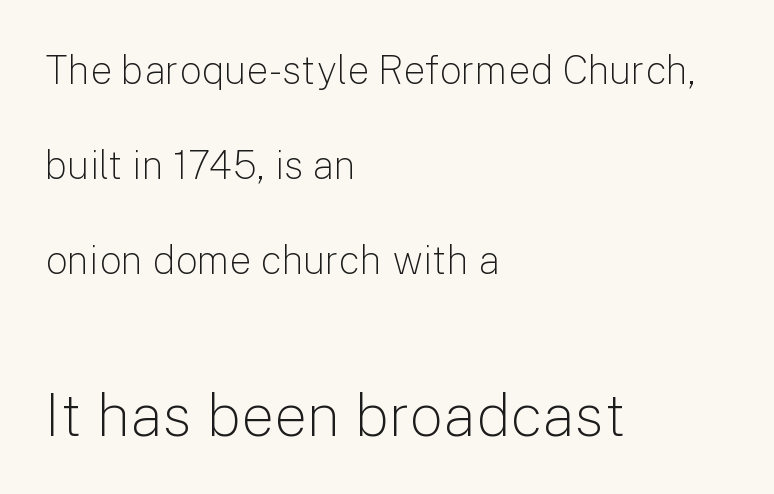
Q: Is the text bold? A: No.
Q: Is the text italic (slanted)? A: No, it is upright.
Q: Is the typeface a serif or a sans-serif typeface? A: Sans-serif.
Q: Is the text underlined? A: No.
Q: How is the paragraph aligned? A: Left-aligned.
Q: Is the spacing between letters normal or unusually wide? A: Normal.
Q: Is the spacing between lines tight, normal or loose? A: Loose.
Q: Which block of text is set in a larger size, the first (top) or the second (bottom)? A: The second (bottom) one.
Q: Width (condensed, normal, or wide)? A: Normal.
Q: Stroke contrast? A: Low.
Q: x-height? A: Medium.
Q: Monospaced? A: No.
